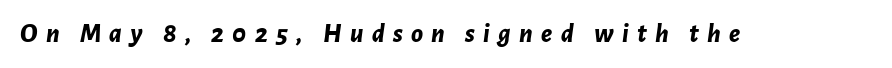
The image shows 27 px bold type, italic (leaning right); set unusually wide letter spacing (+0.31 em), not underlined.
